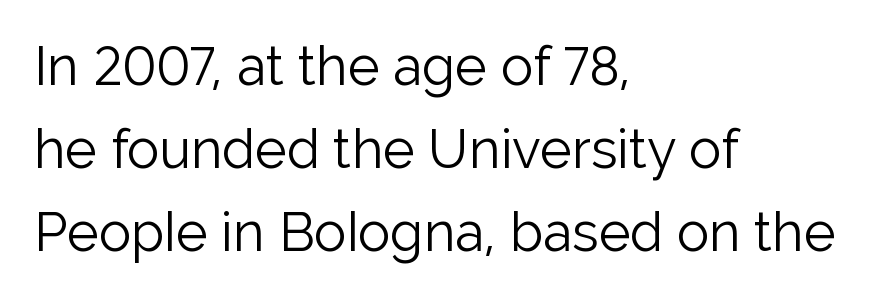
{"serif": "no", "italic": "no", "bold": "no", "weight": "light", "width": "normal", "stroke_contrast": "low", "x_height": "medium", "monospaced": "no", "underline": "no", "align": "left", "line_spacing": "normal", "line_spacing_ratio": 1.54, "letter_spacing": "normal", "letter_spacing_em": 0.0, "glyph_px": 54}
